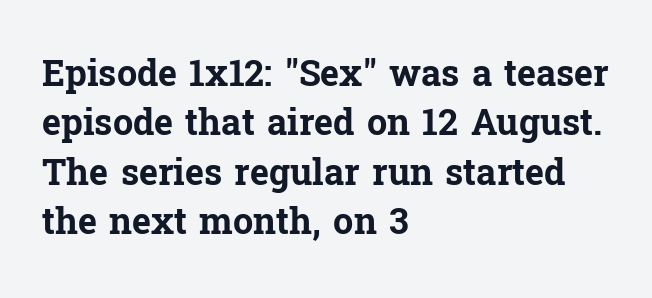
The passage shown is typed in a proportional face where columns would drift. The designer left line spacing at the default. Lines of text with bare space underneath. The lettering holds an erect, upright posture throughout. The gaps between neighbouring characters are ordinary and unremarkable. The rendering uses a bold face; every stroke is thick and dark.
